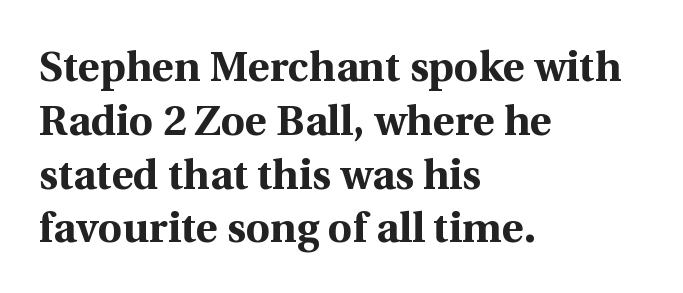
Q: Is the text bold? A: Yes.
Q: Is the text italic (slanted)? A: No, it is upright.
Q: Is the typeface a serif or a sans-serif typeface? A: Serif.
Q: Is the text underlined? A: No.
Q: How is the paragraph aligned? A: Left-aligned.
Q: Is the spacing between letters normal or unusually wide? A: Normal.
Q: Is the spacing between lines tight, normal or loose? A: Normal.
Q: Width (condensed, normal, or wide)? A: Normal.
Q: x-height? A: Medium.
Q: Monospaced? A: No.
